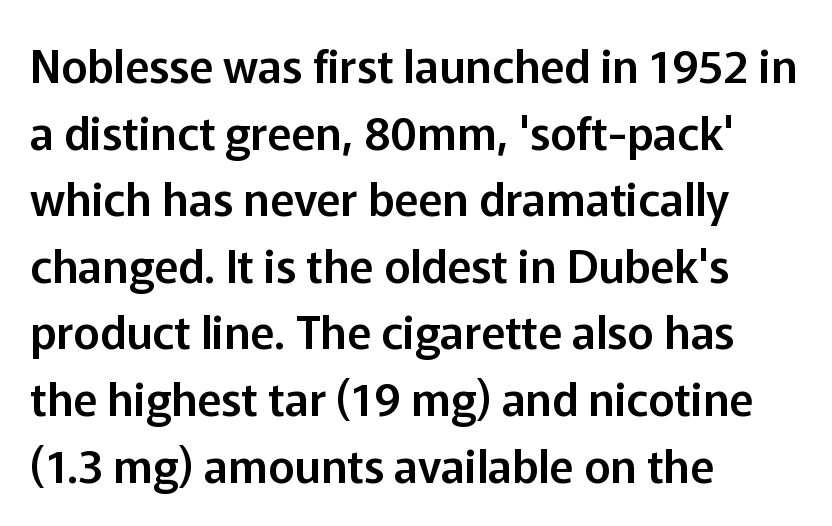
Q: Is the text italic (slanted)? A: No, it is upright.
Q: Is the typeface a serif or a sans-serif typeface? A: Sans-serif.
Q: Is the text underlined? A: No.
Q: How is the paragraph aligned? A: Left-aligned.
Q: Is the spacing between letters normal or unusually wide? A: Normal.
Q: Is the spacing between lines tight, normal or loose? A: Normal.
Q: Width (condensed, normal, or wide)? A: Normal.
Q: Stroke contrast? A: Low.
Q: x-height? A: Medium.
Q: Monospaced? A: No.
